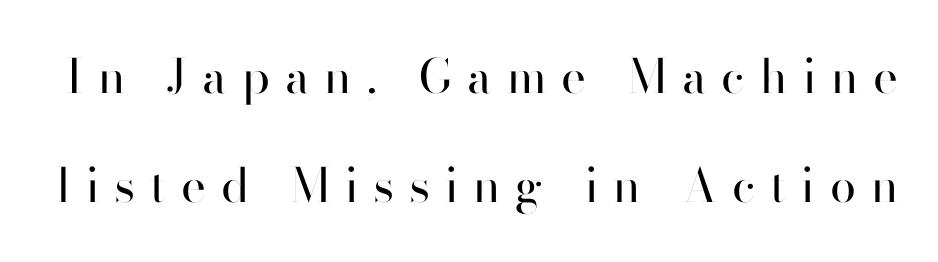
The image shows 47 px regular-weight sans-serif type, upright; set loose line spacing (2.32x), unusually wide letter spacing (+0.32 em), not underlined; high stroke contrast and a small x-height.
